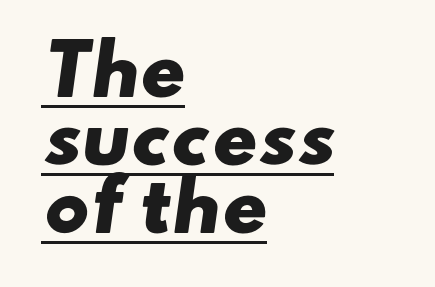
{"serif": "no", "bold": "yes", "weight": "heavy", "width": "wide", "stroke_contrast": "low", "x_height": "small", "monospaced": "no", "underline": "yes", "align": "left", "line_spacing": "tight", "line_spacing_ratio": 1.0, "letter_spacing": "normal", "letter_spacing_em": 0.0, "glyph_px": 68}
